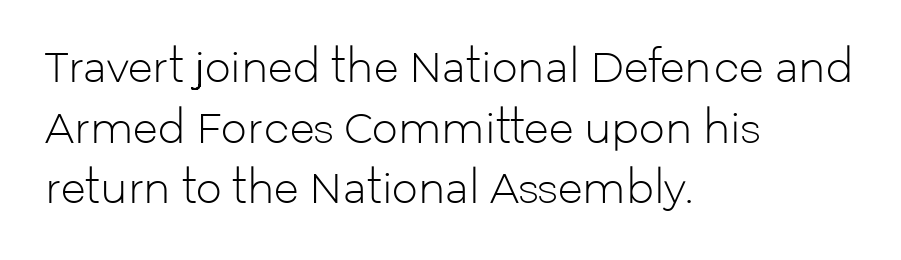
Horizontal alignment here is leftward, the default for most running prose. The font family rendered here belongs to the sans-serif group. Each new line begins a customary step beneath the previous one. Compared with typical body copy, the letter spacing here is the same. Type without underlining.
